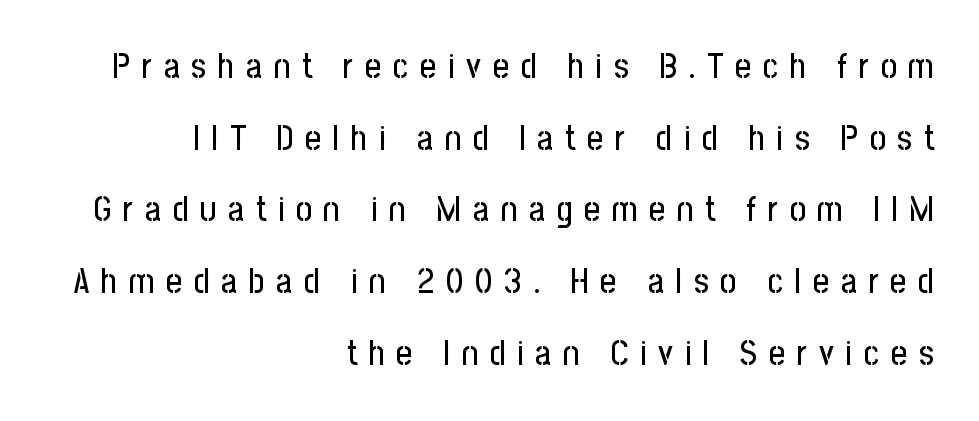
Q: Is the text italic (slanted)? A: No, it is upright.
Q: Is the typeface a serif or a sans-serif typeface? A: Sans-serif.
Q: Is the text underlined? A: No.
Q: How is the paragraph aligned? A: Right-aligned.
Q: Is the spacing between letters normal or unusually wide? A: Unusually wide.
Q: Is the spacing between lines tight, normal or loose? A: Loose.
Q: Width (condensed, normal, or wide)? A: Condensed.
Q: Stroke contrast? A: Low.
Q: x-height? A: Medium.
Q: Monospaced? A: No.
